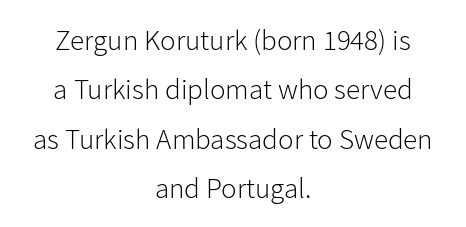
{"serif": "no", "italic": "no", "bold": "no", "weight": "light", "width": "normal", "stroke_contrast": "low", "x_height": "medium", "monospaced": "no", "underline": "no", "align": "center", "line_spacing": "normal", "line_spacing_ratio": 1.7, "letter_spacing": "normal", "letter_spacing_em": 0.0, "glyph_px": 29}
